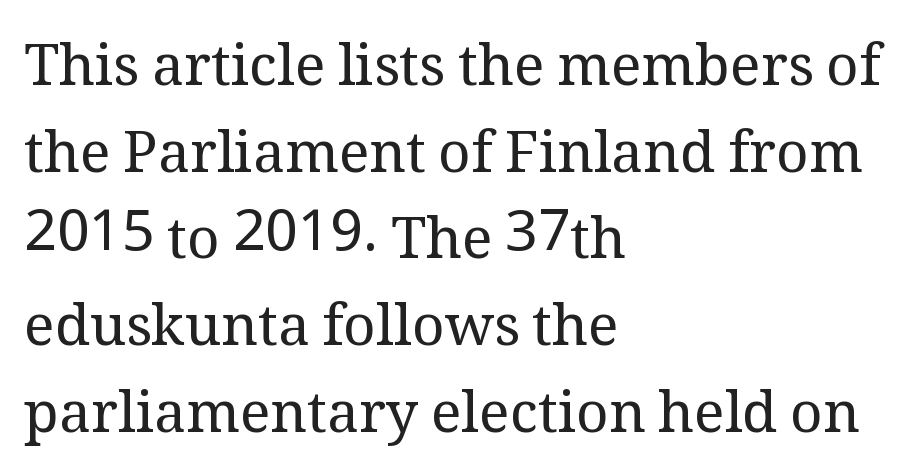
Anything drawn beneath the words? Only blank space. Leading matches the norm, producing a regular column. These lines are rendered in a variable-pitch font. Type style note: has serifs. The letters stand upright; this is a roman face. The type is set solid horizontally, with unmodified tracking.
